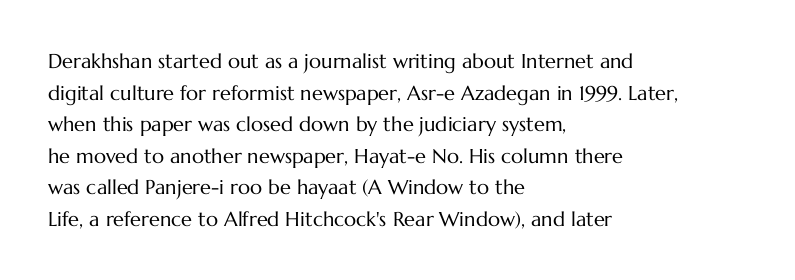
{"italic": "no", "bold": "no", "underline": "no", "align": "left", "line_spacing": "normal", "line_spacing_ratio": 1.58, "letter_spacing": "normal", "letter_spacing_em": 0.0, "glyph_px": 20}
